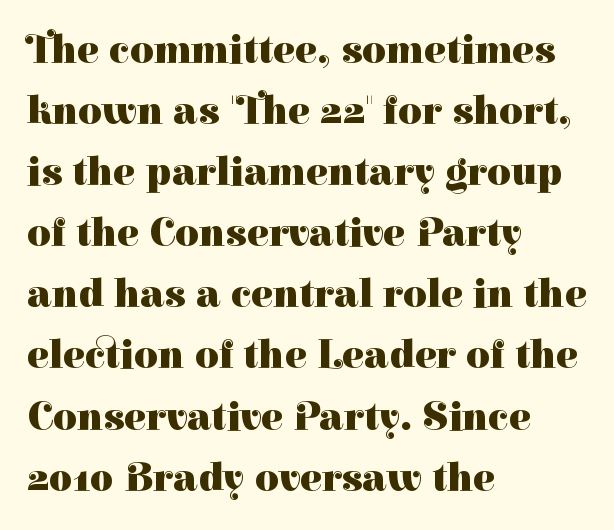
The image shows 41 px heavy serif type, upright; set left-aligned, normal line spacing (1.49x), normal letter spacing, not underlined; high stroke contrast and a medium x-height.
